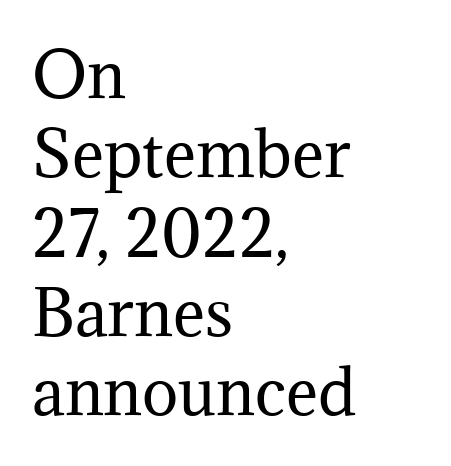
Rule under the text: the space is simply empty. No extra ink here — the face is not bold. A typesetter would label this face a serif. Between one letter and the next there's only the usual sliver of space. Varying glyph widths throughout — classic text-font behaviour.
